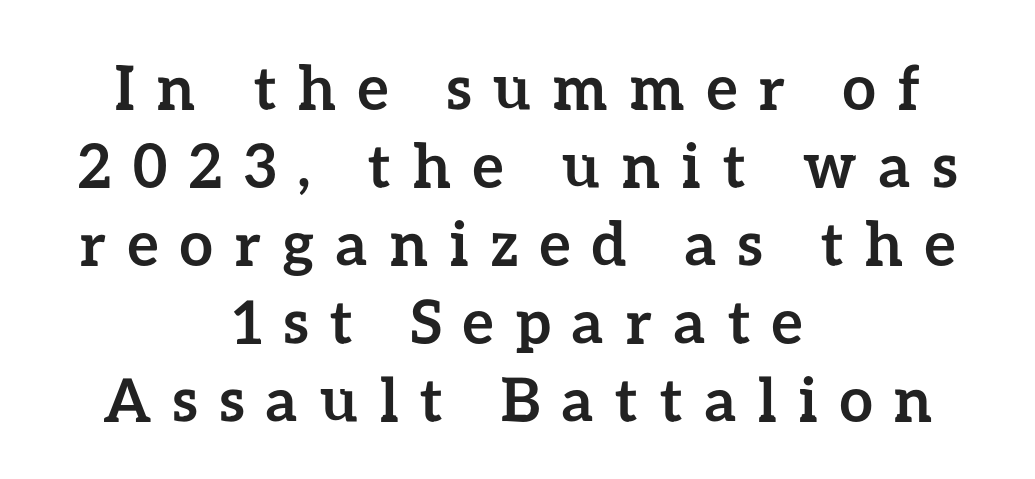
These words are printed bold, with thick strokes throughout. A student would call this center alignment; a typographer would say set centered. Compared with typical body copy, the letter spacing here is much looser. Spacing verdict: proportional, widths tailored to each character. Unmarked baselines from the first word to the last.
